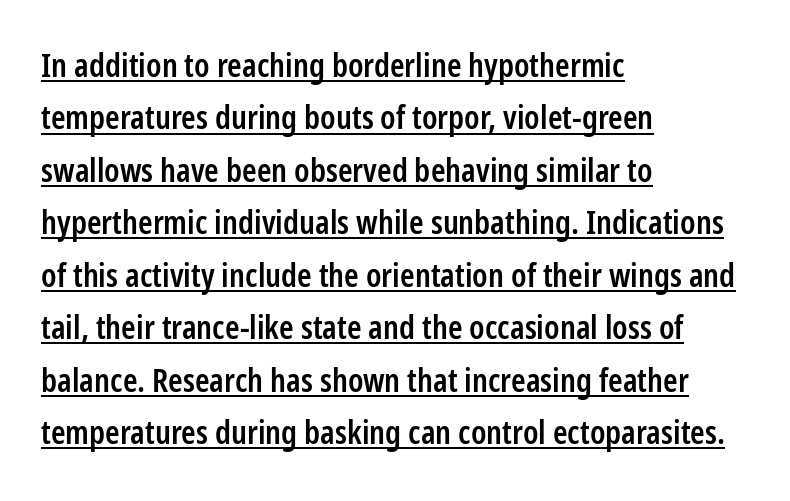
It's the straight-up-and-down kind of type. Weight: semibold (demi). A rule runs beneath these lines of type. Character widths vary here, with narrow letters taking less room than wide ones. The gaps between neighbouring characters are ordinary and unremarkable. Each line starts at the same left margin while the right side varies.
